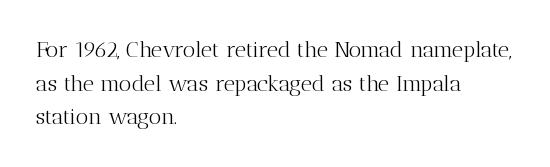
Q: Is the text bold? A: No.
Q: Is the text italic (slanted)? A: No, it is upright.
Q: Is the text underlined? A: No.
Q: How is the paragraph aligned? A: Left-aligned.
Q: Is the spacing between letters normal or unusually wide? A: Normal.
Q: Is the spacing between lines tight, normal or loose? A: Normal.
